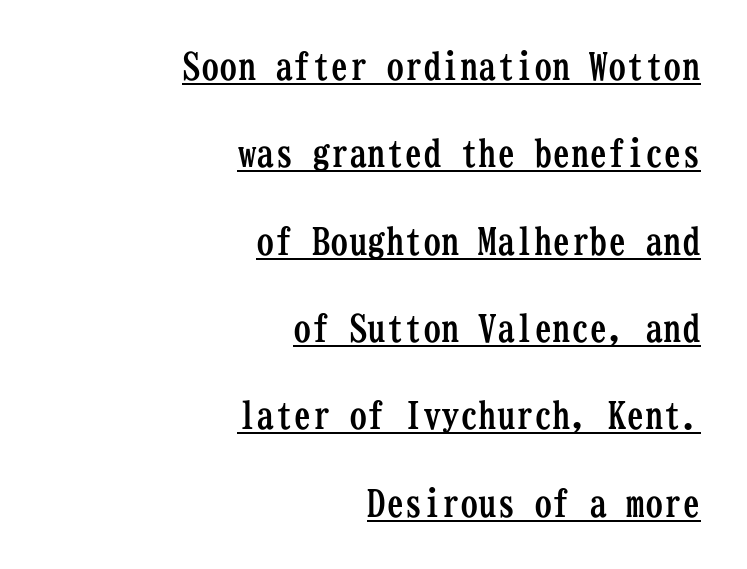
The line-height multiplier appears high, well above default. Glyph-to-glyph distance matches everyday printed text. The compositor pushed each line to the right boundary. Ordinary non-slanted type is in use.
